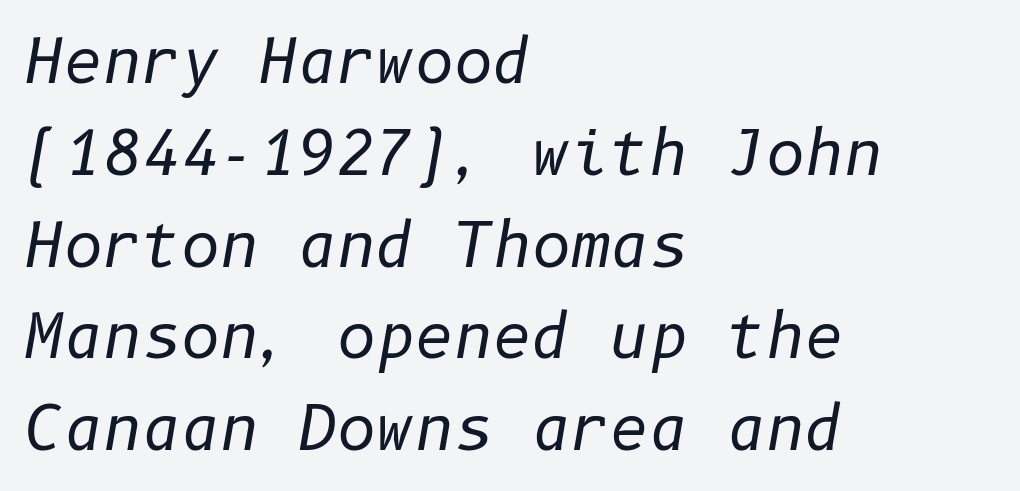
{"italic": "yes", "lean": "right", "slant_degrees": 10, "bold": "no", "weight": "regular", "width": "normal", "stroke_contrast": "low", "x_height": "medium", "underline": "no", "align": "left", "line_spacing": "normal", "line_spacing_ratio": 1.53, "letter_spacing": "normal", "letter_spacing_em": 0.0, "glyph_px": 60}
